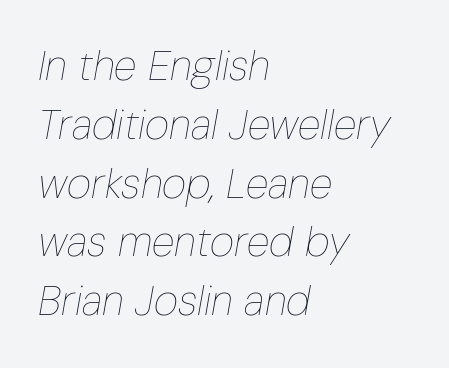
The image shows 42 px thin, condensed type, italic (leaning right); set left-aligned, normal line spacing (1.4x), normal letter spacing, not underlined; low stroke contrast and a medium x-height.
